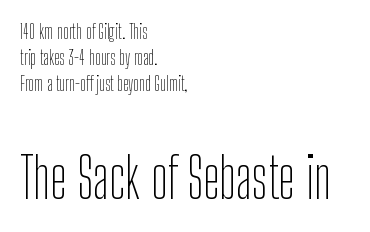
{"serif": "no", "italic": "no", "bold": "no", "weight": "thin", "width": "condensed", "stroke_contrast": "low", "x_height": "medium", "monospaced": "no", "underline": "no", "align": "left", "line_spacing": "normal", "line_spacing_ratio": 1.38, "letter_spacing": "normal", "letter_spacing_em": 0.0, "larger_block": "second", "size_ratio": 2.95, "glyph_px": 56}
